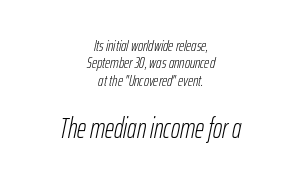
The image shows 28 px light, condensed type, italic (leaning right); set centered, tight line spacing (1.08x), normal letter spacing, not underlined; the second (bottom) block is 1.75x larger; low stroke contrast and a medium x-height.
